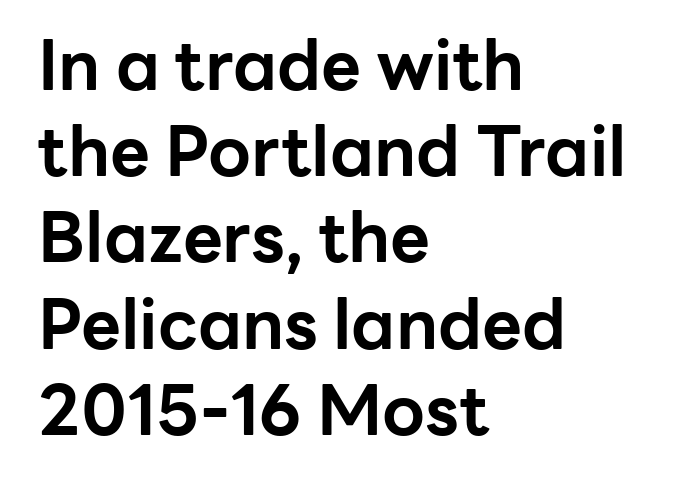
{"serif": "no", "italic": "no", "bold": "yes", "weight": "bold", "width": "normal", "stroke_contrast": "low", "x_height": "medium", "monospaced": "no", "underline": "no", "align": "left", "line_spacing": "normal", "line_spacing_ratio": 1.25, "letter_spacing": "normal", "letter_spacing_em": 0.0, "glyph_px": 69}
